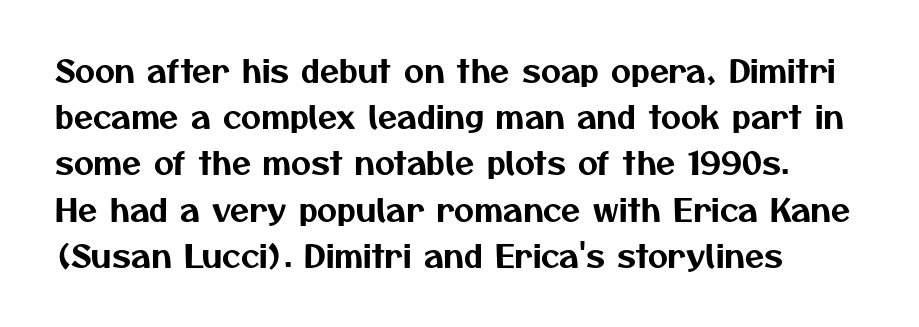
The image shows 31 px sans-serif type; set left-aligned, normal line spacing (1.49x), normal letter spacing, not underlined; medium stroke contrast and a medium x-height.
